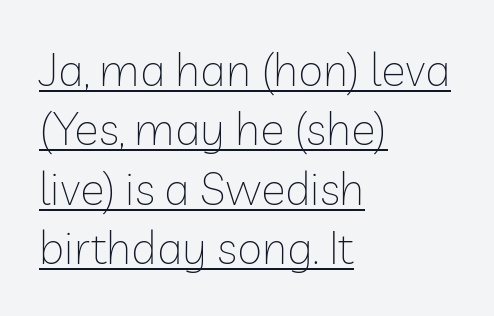
{"serif": "no", "italic": "no", "bold": "no", "weight": "thin", "width": "normal", "stroke_contrast": "low", "x_height": "medium", "monospaced": "no", "underline": "yes", "align": "left", "line_spacing": "normal", "line_spacing_ratio": 1.29, "letter_spacing": "normal", "letter_spacing_em": 0.0, "glyph_px": 46}
